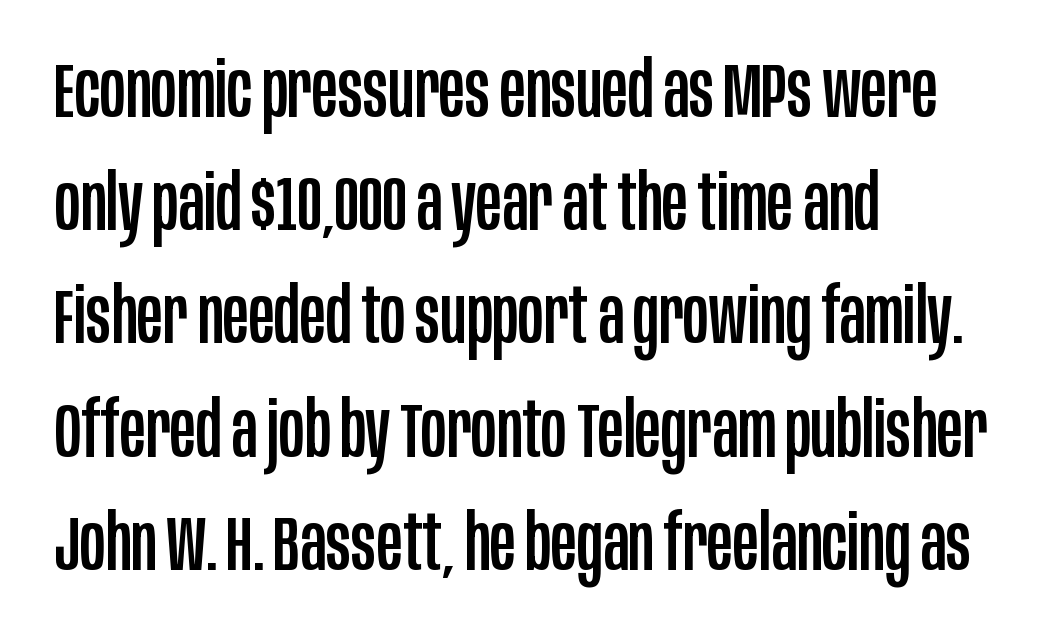
{"serif": "no", "italic": "no", "width": "condensed", "stroke_contrast": "low", "x_height": "large", "monospaced": "no", "underline": "no", "align": "left", "line_spacing": "normal", "line_spacing_ratio": 1.47, "letter_spacing": "normal", "letter_spacing_em": 0.0, "glyph_px": 77}
